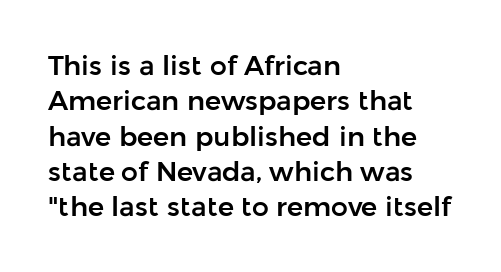
Interline gaps are of average width in this sample. The axis of the letterforms is exactly vertical. Casual observation: everything's shoved over to the left. These lines keep a tight, regular rhythm from letter to letter. Unmarked baselines from the first word to the last.
